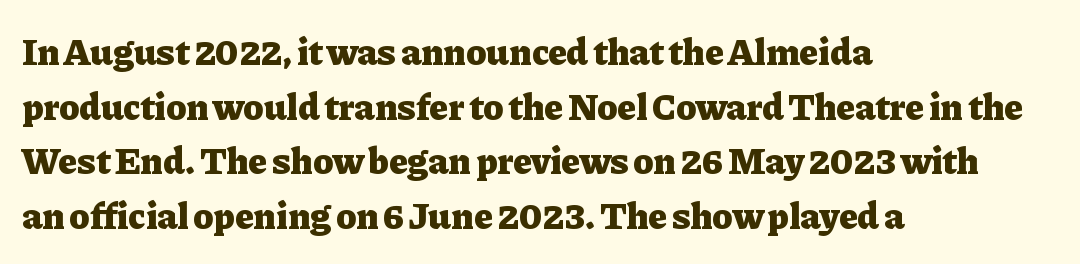
{"serif": "yes", "italic": "no", "bold": "yes", "weight": "heavy", "width": "normal", "stroke_contrast": "low", "x_height": "medium", "monospaced": "no", "underline": "no", "align": "left", "line_spacing": "normal", "line_spacing_ratio": 1.44, "letter_spacing": "normal", "letter_spacing_em": 0.0, "glyph_px": 38}
